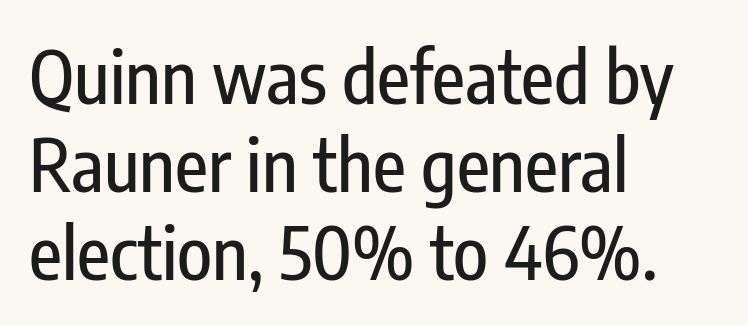
{"serif": "no", "italic": "no", "width": "condensed", "stroke_contrast": "low", "x_height": "medium", "monospaced": "no", "underline": "no", "align": "left", "line_spacing_ratio": 1.22, "letter_spacing": "normal", "letter_spacing_em": 0.0, "glyph_px": 72}
